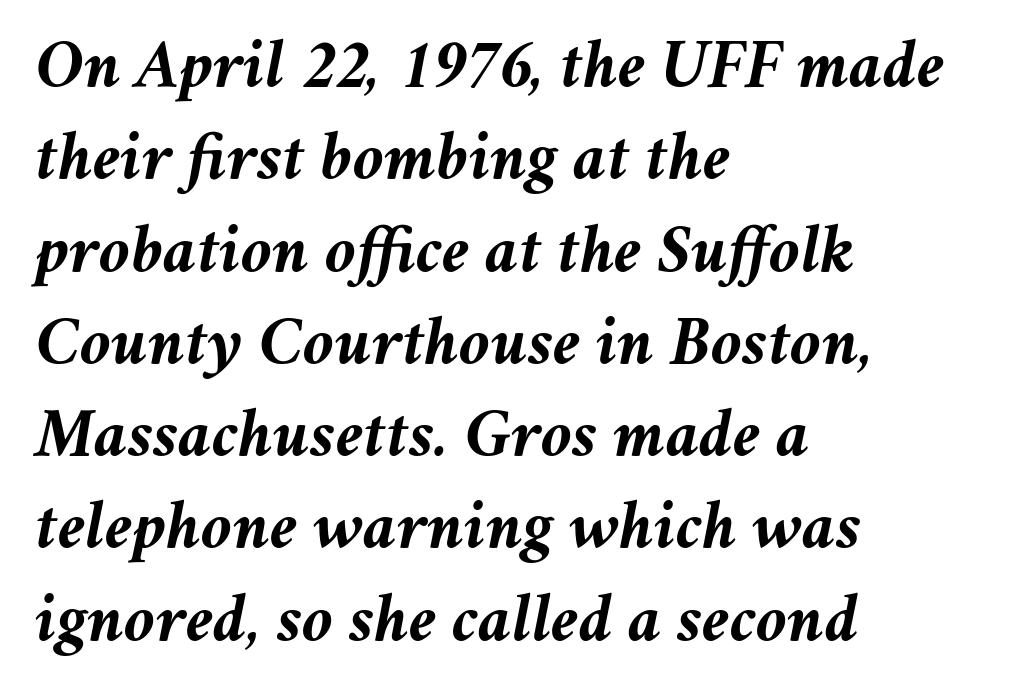
{"italic": "yes", "lean": "right", "slant_degrees": 11, "bold": "yes", "weight": "semibold", "width": "normal", "stroke_contrast": "medium", "x_height": "medium", "monospaced": "no", "underline": "no", "align": "left", "line_spacing": "normal", "line_spacing_ratio": 1.3, "letter_spacing": "normal", "letter_spacing_em": 0.0, "glyph_px": 71}
